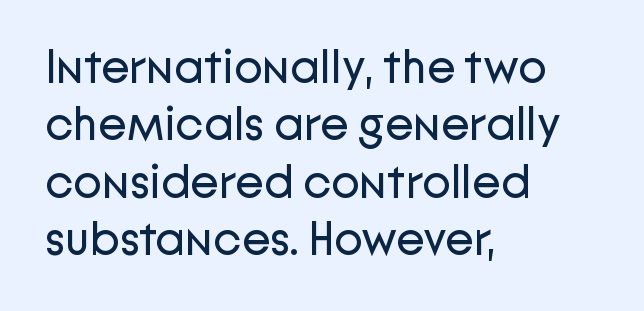
Q: Is the text bold? A: No.
Q: Is the text italic (slanted)? A: No, it is upright.
Q: Is the typeface a serif or a sans-serif typeface? A: Sans-serif.
Q: Is the text underlined? A: No.
Q: How is the paragraph aligned? A: Left-aligned.
Q: Is the spacing between letters normal or unusually wide? A: Normal.
Q: Width (condensed, normal, or wide)? A: Normal.
Q: Stroke contrast? A: Low.
Q: x-height? A: Medium.
Q: Monospaced? A: No.
